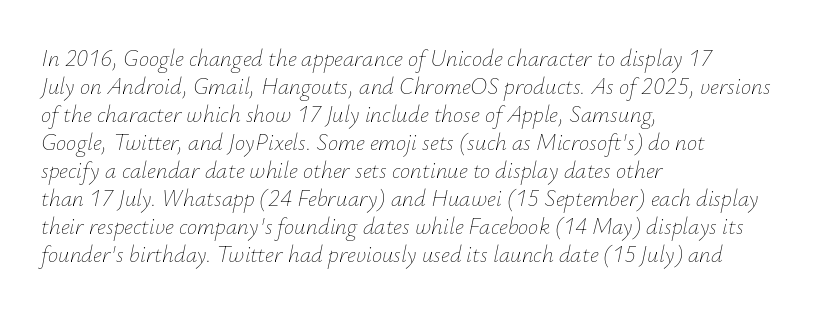
{"italic": "yes", "lean": "right", "slant_degrees": 12, "bold": "no", "underline": "no", "align": "left", "line_spacing_ratio": 1.22, "letter_spacing": "normal", "letter_spacing_em": 0.0, "glyph_px": 23}
